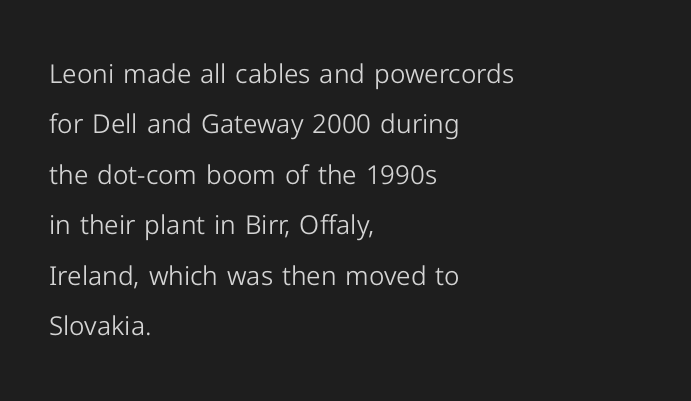
The image shows 26 px text type, upright; set left-aligned, loose line spacing (1.94x), normal letter spacing, not underlined.
